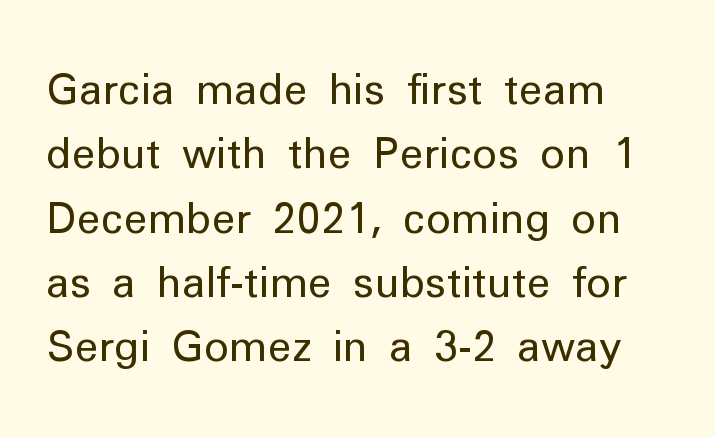
Q: Is the text bold? A: No.
Q: Is the text italic (slanted)? A: No, it is upright.
Q: Is the typeface a serif or a sans-serif typeface? A: Sans-serif.
Q: Is the text underlined? A: No.
Q: How is the paragraph aligned? A: Left-aligned.
Q: Is the spacing between letters normal or unusually wide? A: Normal.
Q: Is the spacing between lines tight, normal or loose? A: Normal.
Q: Width (condensed, normal, or wide)? A: Normal.
Q: Stroke contrast? A: Low.
Q: x-height? A: Medium.
Q: Monospaced? A: No.
